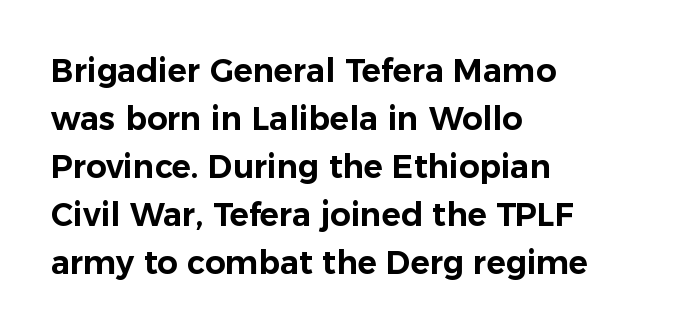
The image shows 32 px sans-serif type, upright; set left-aligned, normal line spacing (1.5x), normal letter spacing, not underlined; low stroke contrast and a medium x-height.
